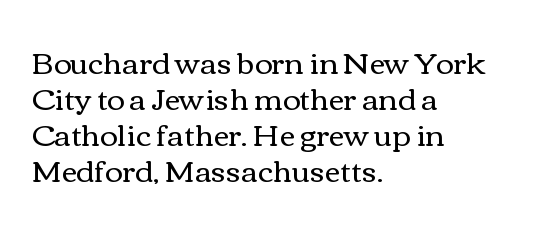
Look at the tracking — it's just the regular setting, nothing added. The words here are not underlined. Proportional: the letters do not fall into vertical columns. This sample uses an upright cut, with every glyph sitting square on the baseline. Stem width sits at or under what a default text font uses. The setting favours the left margin, as ordinary paragraphs usually do.
